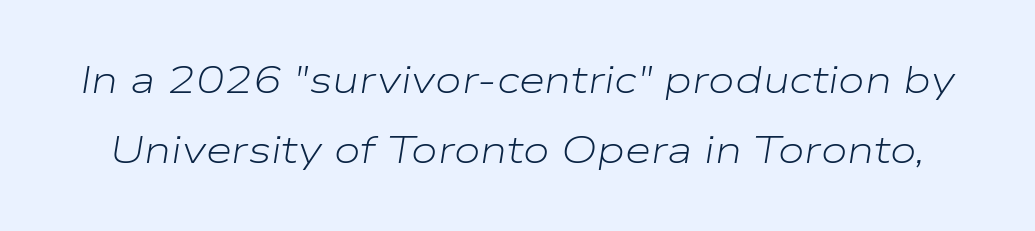
The letterforms sit at book weight or below. Check the space under the baseline: it is left empty. You could call the tracking neutral — neither tight nor loose. Varying glyph widths throughout — classic text-font behaviour. There's an unmistakable incline to the writing here.
